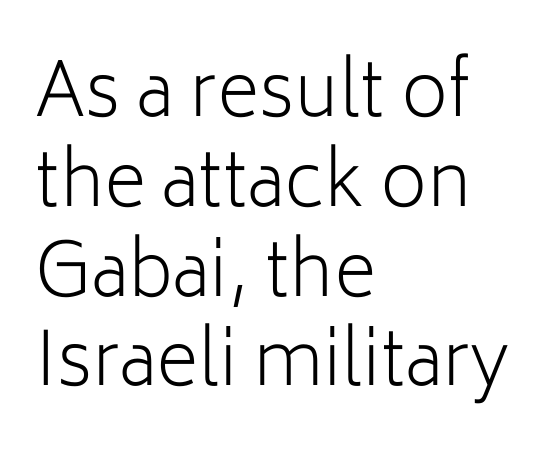
The image shows 73 px light sans-serif type, upright; set left-aligned, line spacing 1.23x, normal letter spacing, not underlined; low stroke contrast and a medium x-height.
